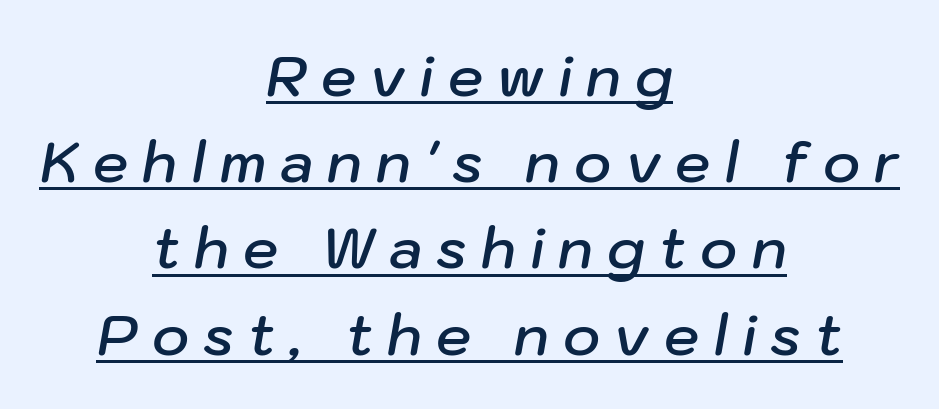
Q: Is the text bold? A: Semi-bold.
Q: Is the text italic (slanted)? A: Yes, it leans right by about 10 degrees.
Q: Is the text underlined? A: Yes.
Q: How is the paragraph aligned? A: Centered.
Q: Is the spacing between letters normal or unusually wide? A: Unusually wide.
Q: Is the spacing between lines tight, normal or loose? A: Normal.
Q: Width (condensed, normal, or wide)? A: Normal.
Q: Stroke contrast? A: Low.
Q: x-height? A: Medium.
Q: Monospaced? A: No.
